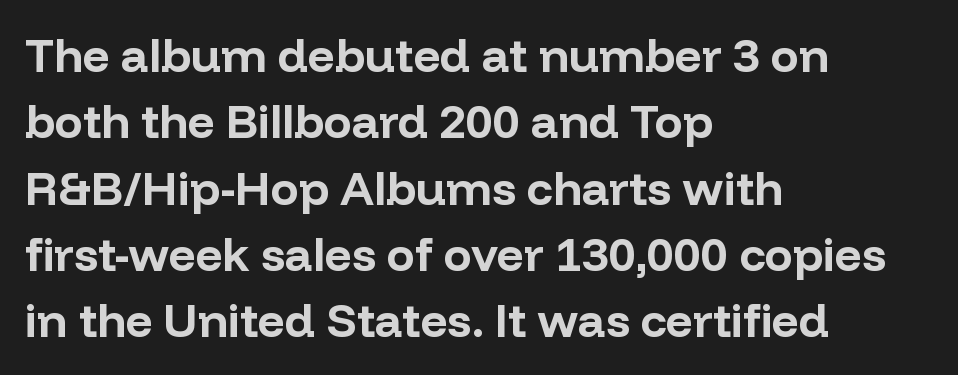
Q: Is the text bold? A: Yes.
Q: Is the text italic (slanted)? A: No, it is upright.
Q: Is the typeface a serif or a sans-serif typeface? A: Sans-serif.
Q: Is the text underlined? A: No.
Q: How is the paragraph aligned? A: Left-aligned.
Q: Is the spacing between letters normal or unusually wide? A: Normal.
Q: Is the spacing between lines tight, normal or loose? A: Normal.
Q: Width (condensed, normal, or wide)? A: Normal.
Q: Stroke contrast? A: Low.
Q: x-height? A: Medium.
Q: Monospaced? A: No.
